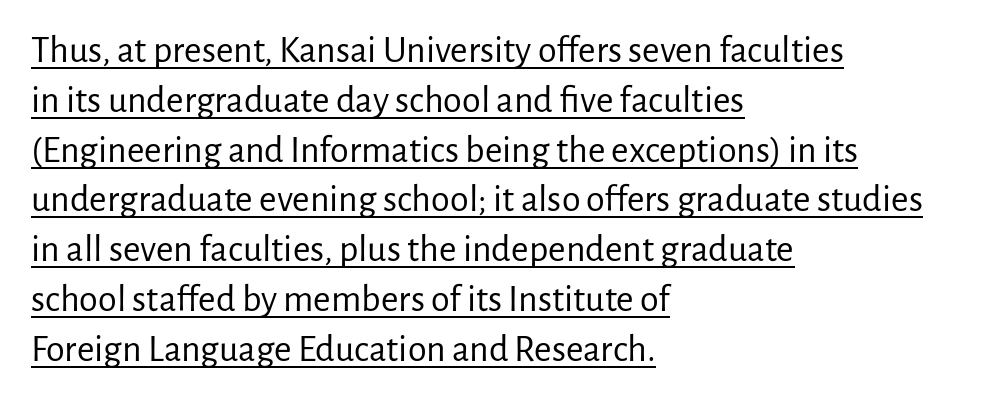
The image shows 38 px regular-weight sans-serif type, upright; set left-aligned, normal line spacing (1.31x), normal letter spacing, underlined; low stroke contrast and a medium x-height.
